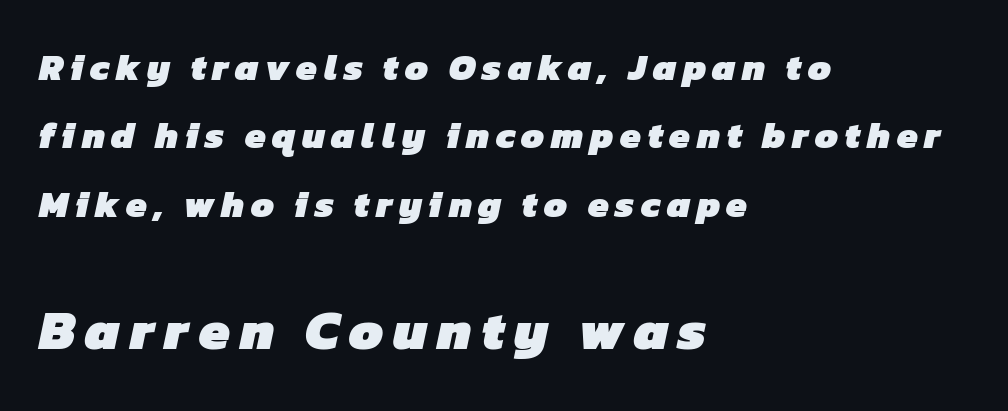
{"serif": "no", "bold": "yes", "weight": "heavy", "width": "normal", "stroke_contrast": "low", "x_height": "medium", "monospaced": "no", "underline": "no", "align": "left", "line_spacing_ratio": 1.85, "larger_block": "second", "size_ratio": 1.49, "glyph_px": 55}
